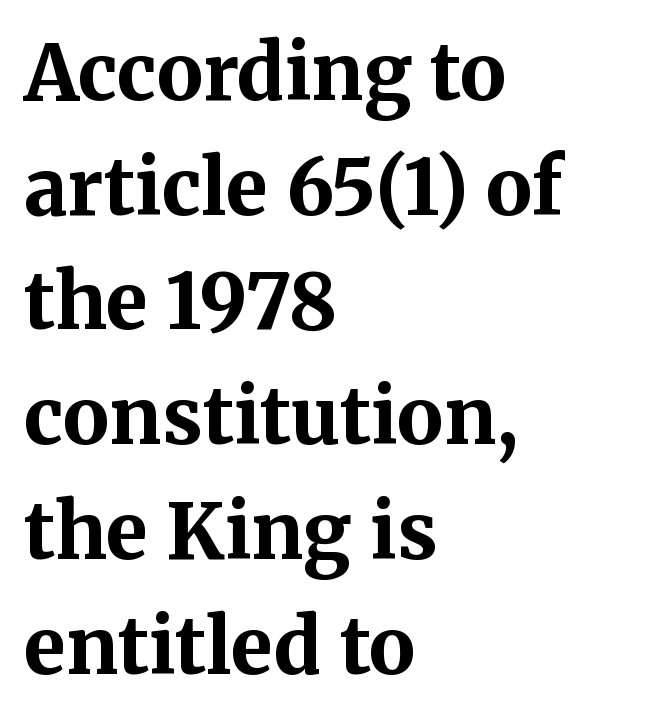
{"serif": "yes", "italic": "no", "bold": "yes", "weight": "bold", "width": "normal", "stroke_contrast": "medium", "x_height": "medium", "monospaced": "no", "underline": "no", "align": "left", "line_spacing": "normal", "line_spacing_ratio": 1.49, "letter_spacing": "normal", "letter_spacing_em": 0.0, "glyph_px": 77}
